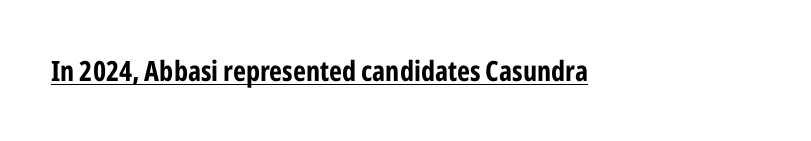
The image shows 28 px bold, condensed sans-serif type, upright; set normal letter spacing, underlined; low stroke contrast and a medium x-height.
